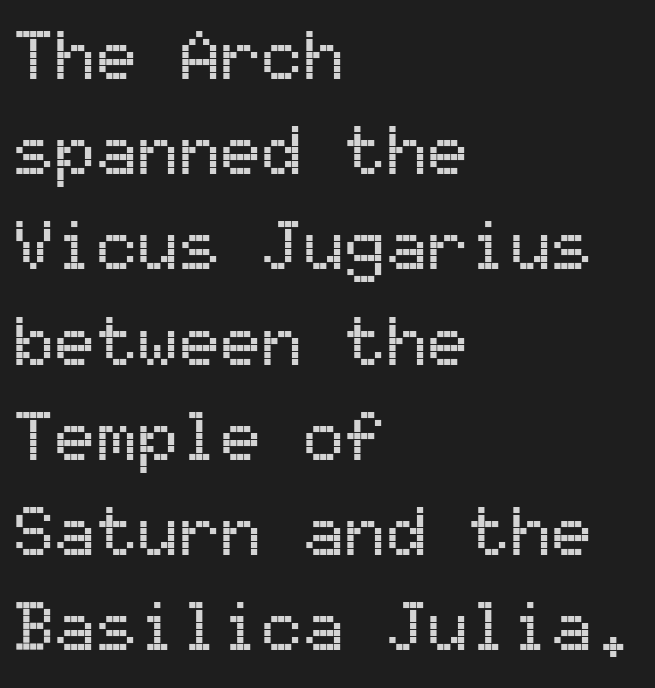
{"serif": "no", "italic": "no", "width": "normal", "stroke_contrast": "medium", "x_height": "medium", "monospaced": "yes", "underline": "no", "align": "left", "line_spacing": "normal", "line_spacing_ratio": 1.38, "letter_spacing": "normal", "letter_spacing_em": 0.0, "glyph_px": 69}
